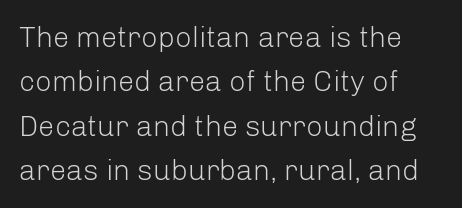
{"serif": "no", "italic": "no", "bold": "no", "weight": "light", "width": "normal", "stroke_contrast": "low", "x_height": "medium", "monospaced": "no", "underline": "no", "align": "left", "line_spacing": "normal", "line_spacing_ratio": 1.53, "letter_spacing": "normal", "letter_spacing_em": 0.0, "glyph_px": 29}
